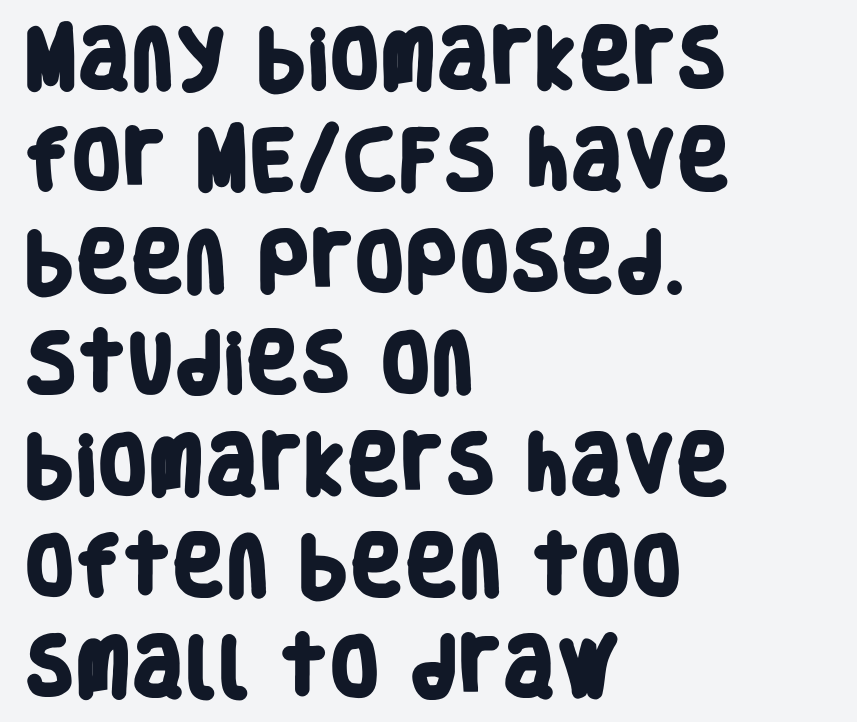
Q: Is the text bold? A: Yes.
Q: Is the typeface a serif or a sans-serif typeface? A: Sans-serif.
Q: Is the text underlined? A: No.
Q: How is the paragraph aligned? A: Left-aligned.
Q: Is the spacing between letters normal or unusually wide? A: Normal.
Q: Is the spacing between lines tight, normal or loose? A: Normal.
Q: Width (condensed, normal, or wide)? A: Condensed.
Q: Stroke contrast? A: Low.
Q: x-height? A: Large.
Q: Monospaced? A: No.
